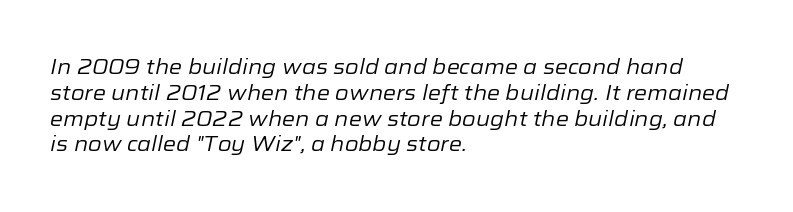
This sample uses an oblique cut, with every glyph tilted off the vertical. Think standard paragraph weight, or any step lighter than that. Honestly, there is no underline to notice here at all. The line texture is even and compact thanks to regular tracking.
